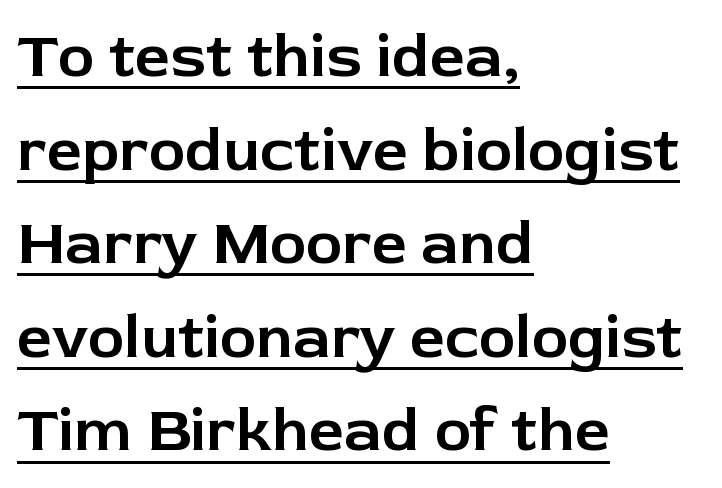
The image shows 62 px sans-serif type, upright; set left-aligned, normal line spacing (1.51x), normal letter spacing, underlined; low stroke contrast and a medium x-height.
